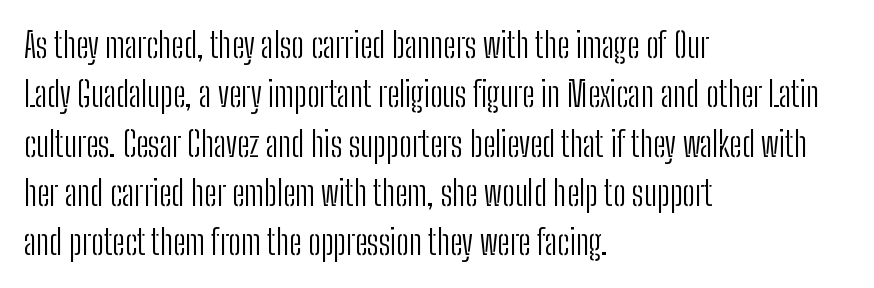
The image shows 34 px light, condensed sans-serif type, upright; set left-aligned, normal line spacing (1.45x), normal letter spacing, not underlined; low stroke contrast and a medium x-height.
